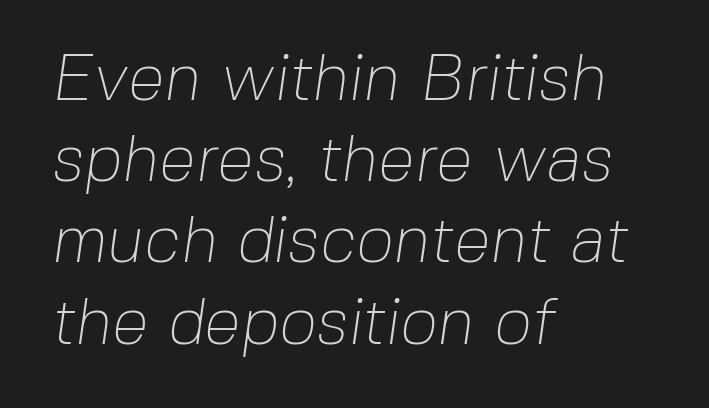
The image shows 66 px thin sans-serif type; set left-aligned, line spacing 1.23x, normal letter spacing, not underlined; low stroke contrast and a medium x-height.
